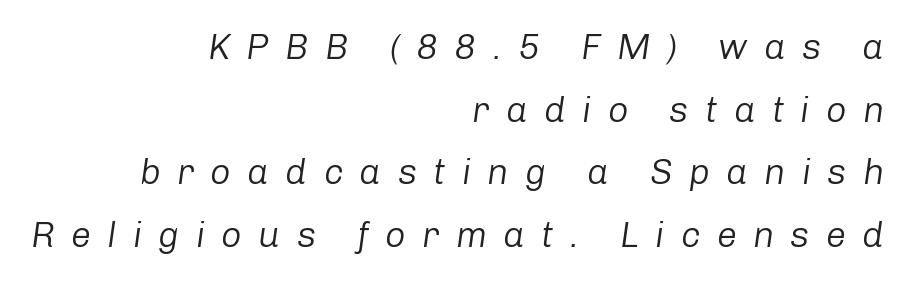
{"italic": "yes", "lean": "right", "slant_degrees": 8, "bold": "no", "weight": "regular", "width": "normal", "stroke_contrast": "low", "x_height": "medium", "monospaced": "no", "underline": "no", "align": "right", "line_spacing_ratio": 1.74, "letter_spacing": "wide", "letter_spacing_em": 0.45, "glyph_px": 36}
